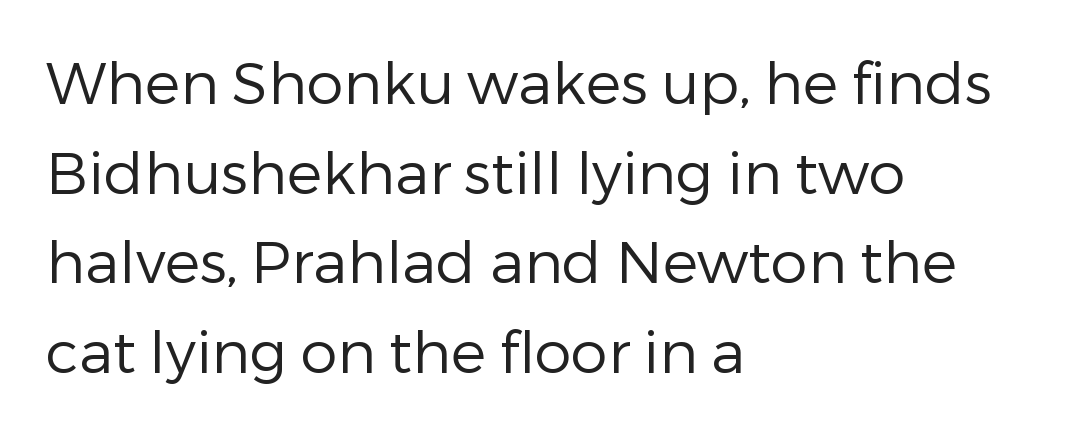
{"serif": "no", "italic": "no", "bold": "no", "weight": "regular", "width": "normal", "stroke_contrast": "low", "x_height": "medium", "monospaced": "no", "underline": "no", "align": "left", "line_spacing": "normal", "line_spacing_ratio": 1.52, "letter_spacing": "normal", "letter_spacing_em": 0.0, "glyph_px": 59}
